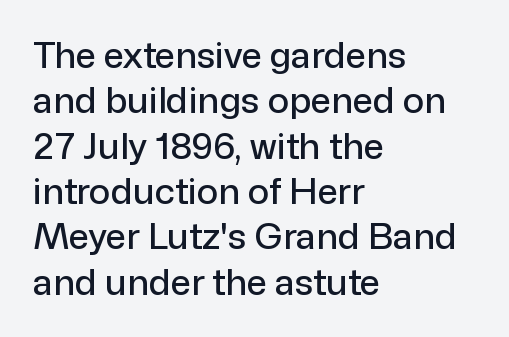
The image shows 36 px sans-serif type, upright; set left-aligned, normal line spacing (1.26x), normal letter spacing, not underlined; low stroke contrast and a medium x-height.
